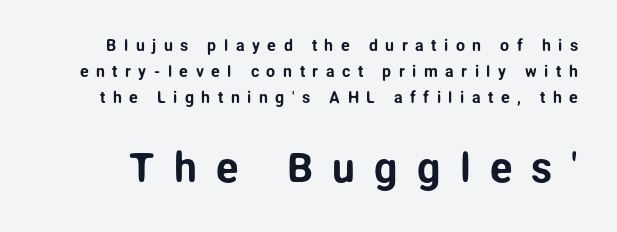
{"serif": "no", "italic": "no", "width": "normal", "stroke_contrast": "low", "x_height": "medium", "monospaced": "no", "underline": "no", "line_spacing": "normal", "line_spacing_ratio": 1.64, "letter_spacing": "wide", "letter_spacing_em": 0.47, "larger_block": "second", "size_ratio": 2.56, "glyph_px": 41}
